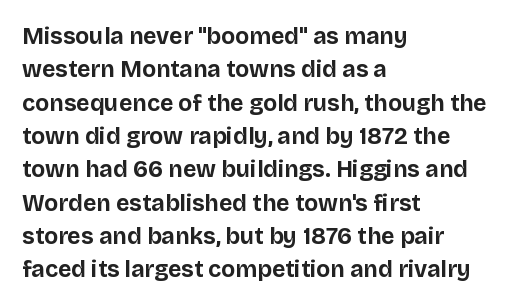
{"italic": "no", "bold": "yes", "underline": "no", "align": "left", "line_spacing": "normal", "line_spacing_ratio": 1.45, "letter_spacing": "normal", "letter_spacing_em": 0.0, "glyph_px": 23}
